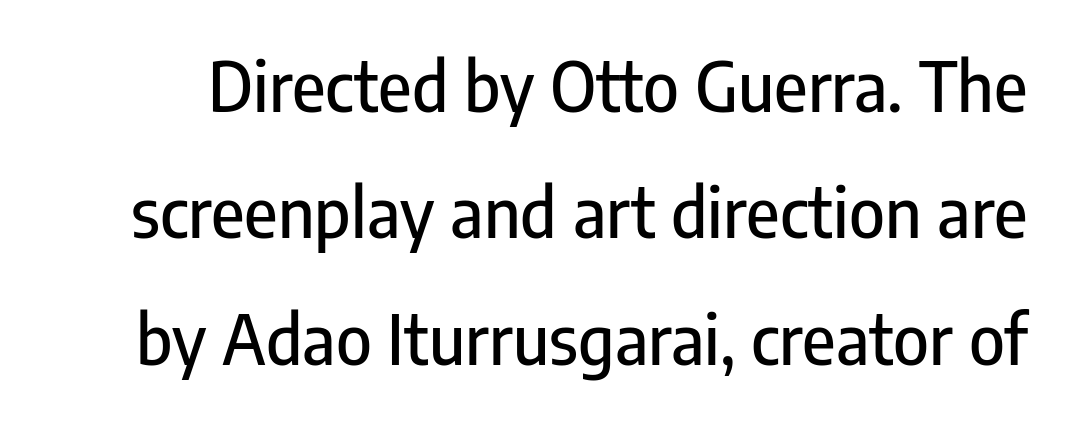
Q: Is the text italic (slanted)? A: No, it is upright.
Q: Is the typeface a serif or a sans-serif typeface? A: Sans-serif.
Q: Is the text underlined? A: No.
Q: Is the spacing between letters normal or unusually wide? A: Normal.
Q: Width (condensed, normal, or wide)? A: Condensed.
Q: Stroke contrast? A: Low.
Q: x-height? A: Medium.
Q: Monospaced? A: No.
